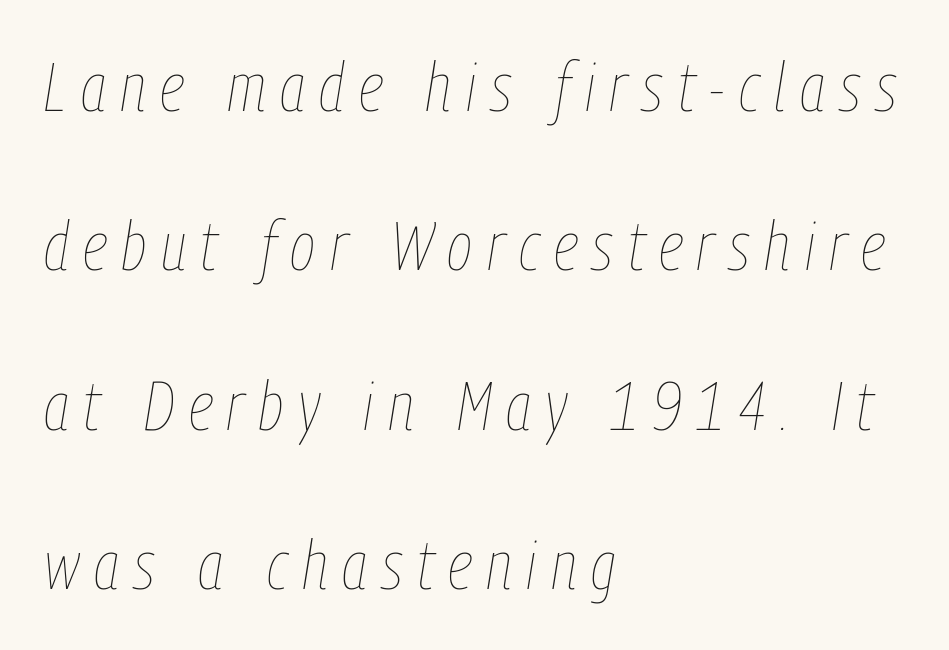
The image shows 69 px thin, condensed type, italic (leaning right); set left-aligned, loose line spacing (2.31x), unusually wide letter spacing (+0.21 em), not underlined; low stroke contrast and a medium x-height.
